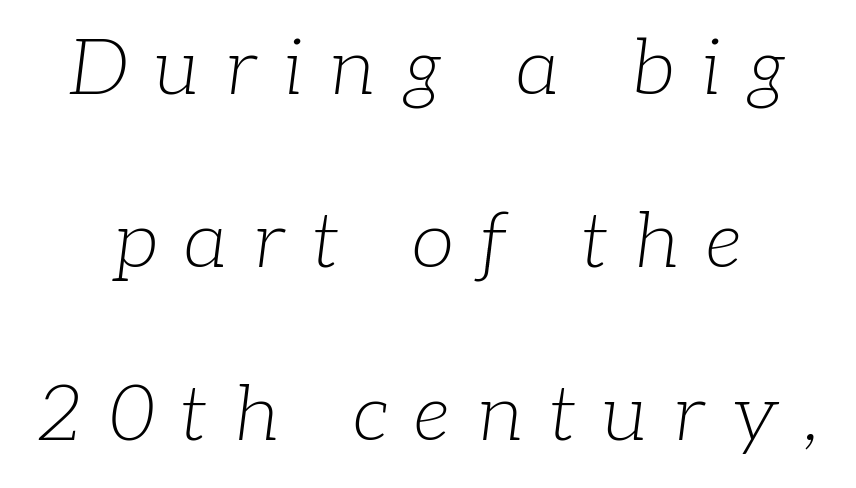
The horizontal fit of the characters is loose and conspicuously gappy. Leading is clearly above the norm, producing a sparse column. These lines are composed in type with serifs. Note the varied advance widths — an 'i' is clearly narrower than an 'm'. On a weight scale, this lands at 450 or below.
